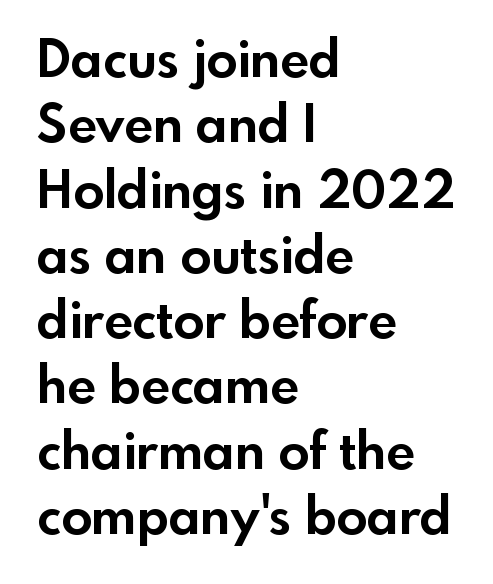
{"serif": "no", "italic": "no", "bold": "yes", "weight": "bold", "width": "normal", "x_height": "small", "monospaced": "no", "underline": "no", "align": "left", "line_spacing": "normal", "line_spacing_ratio": 1.28, "letter_spacing": "normal", "letter_spacing_em": 0.0, "glyph_px": 51}
